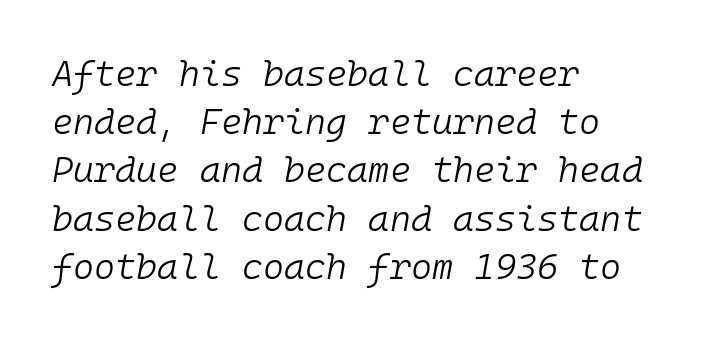
Does the copy run flush right? No — it runs flush left. Is the type slanted? Yes — the strokes lean at a clear angle. Nothing heavy about these letters — not bold at all. The baseline area is clear. Regarding leading, the lines here are spaced in the standard way.
